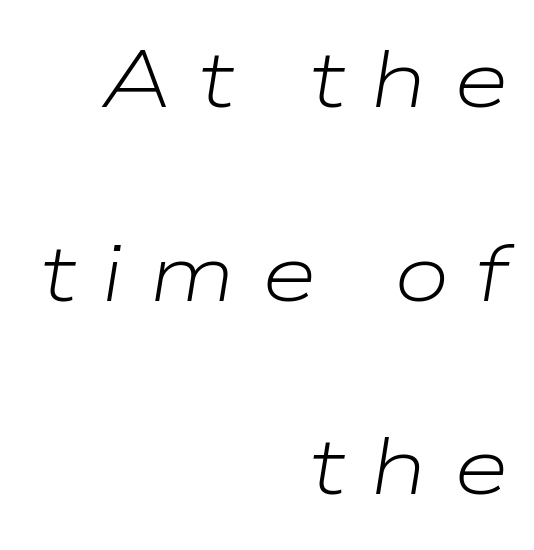
The image shows 80 px light, wide type, italic (leaning right); set right-aligned, loose line spacing (2.42x), unusually wide letter spacing (+0.33 em), not underlined; low stroke contrast and a medium x-height.
